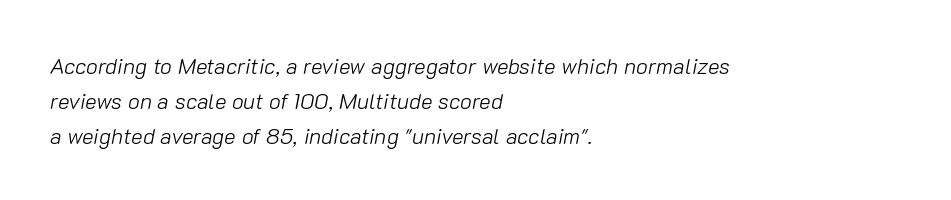
{"italic": "yes", "lean": "right", "slant_degrees": 10, "bold": "no", "underline": "no", "align": "left", "line_spacing": "normal", "line_spacing_ratio": 1.58, "letter_spacing": "normal", "letter_spacing_em": 0.0, "glyph_px": 22}
